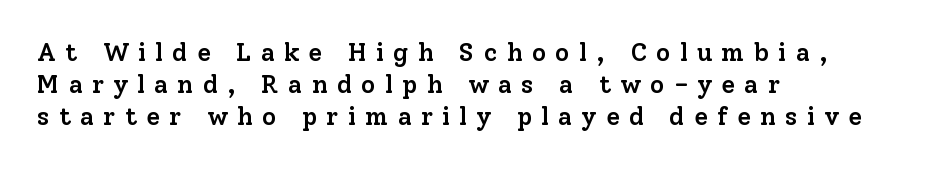
Interline gaps are of average width in this sample. You can tell it's not italic because the verticals are truly vertical. A student would call this left alignment; a typographer would say flush left, rag right. The gaps between neighbouring characters are conspicuously large.
